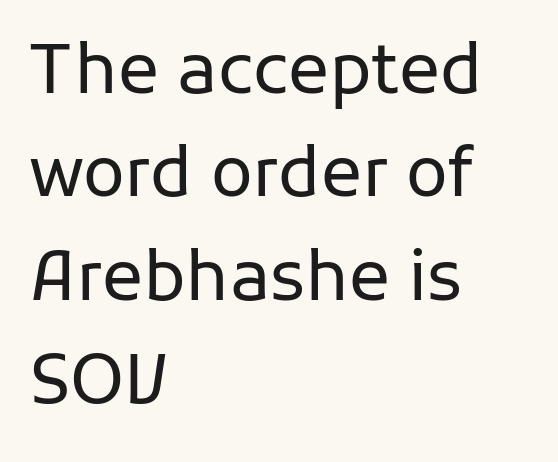
The baseline area is clear. Leading: standard. Teacher's note: observe the even left margin — that is flush-left alignment. The passage shown is typed in a proportional face where columns would drift. Words appear dense and cohesive because spacing is normal. Summary of weight: not heavy and not bold.
